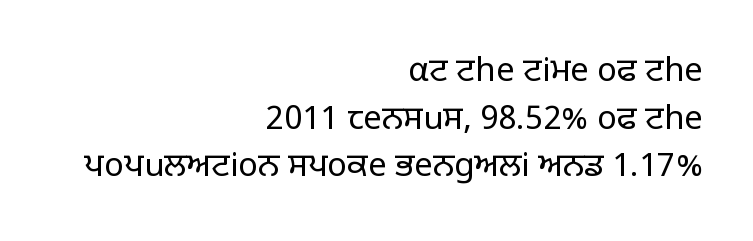
The image shows 33 px light sans-serif type, upright; set right-aligned, normal line spacing (1.44x), normal letter spacing, not underlined; low stroke contrast and a large x-height.
